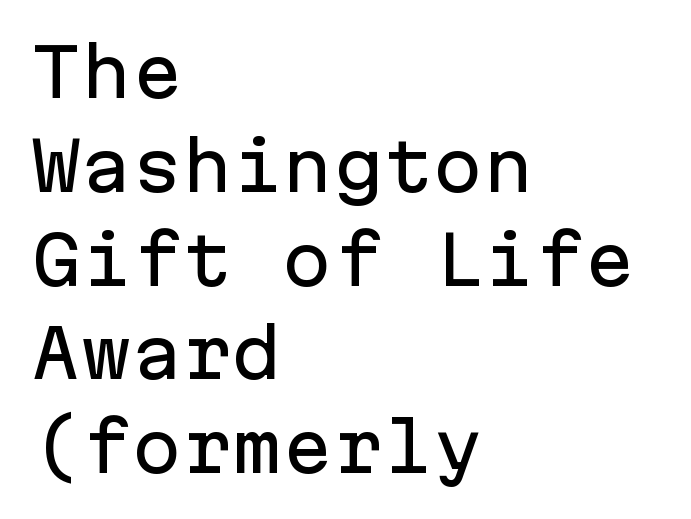
{"serif": "no", "italic": "no", "width": "normal", "stroke_contrast": "low", "x_height": "medium", "monospaced": "yes", "underline": "no", "align": "left", "line_spacing": "normal", "line_spacing_ratio": 1.4, "letter_spacing": "normal", "letter_spacing_em": 0.0, "glyph_px": 67}
